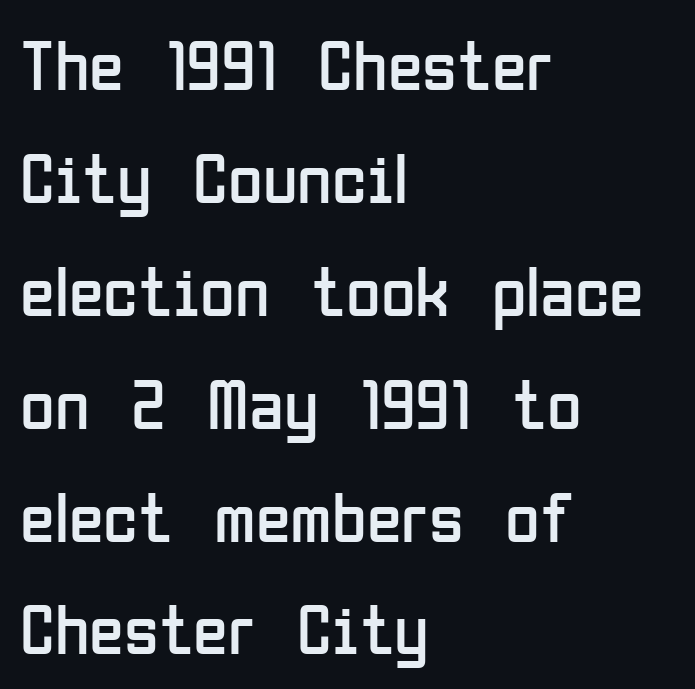
The passage shown has conventional tracking throughout. Nothing sits at the stroke ends, so this counts as sans-serif. Line spacing here is normal. Do the letters lean? They stand straight. Do the characters align in a grid? No, the font is proportional.
